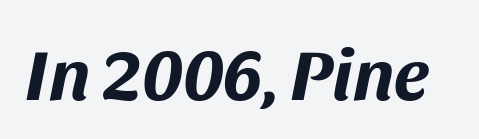
The typesetting leans heavy: a genuine bold. This sample has the flowing, uneven cadence of proportional lettering. A typesetter would call this zero additional tracking. The specimen omits any rule beneath the text block's lines. This sample uses an oblique cut, with every glyph tilted off the vertical.
